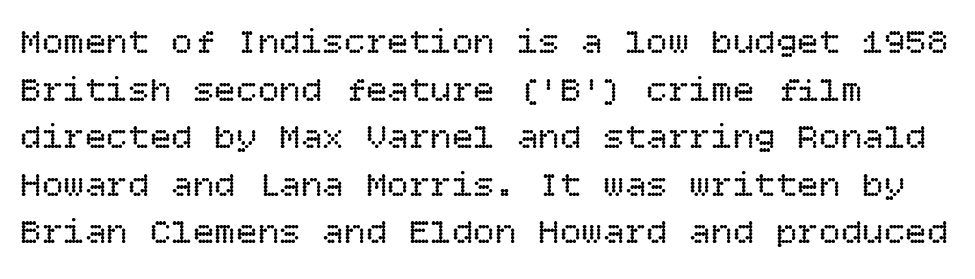
{"italic": "no", "bold": "no", "weight": "regular", "width": "normal", "stroke_contrast": "low", "x_height": "large", "underline": "no", "line_spacing": "normal", "line_spacing_ratio": 1.32, "letter_spacing": "normal", "letter_spacing_em": 0.0, "glyph_px": 36}
